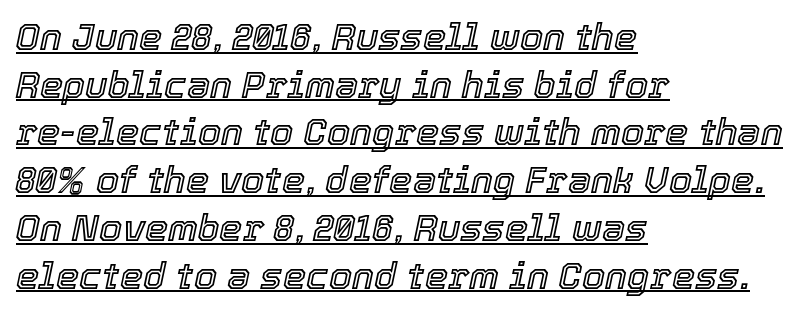
The image shows 37 px text type, italic (leaning right); set left-aligned, normal line spacing (1.29x), normal letter spacing, underlined; a medium x-height.
